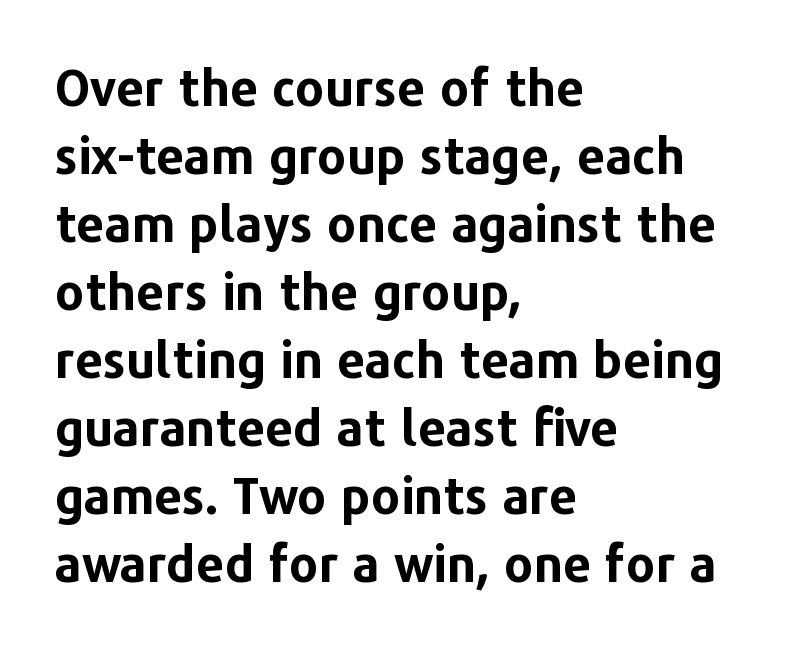
The image shows 50 px bold sans-serif type, upright; set left-aligned, normal line spacing (1.36x), normal letter spacing, not underlined; low stroke contrast and a medium x-height.
